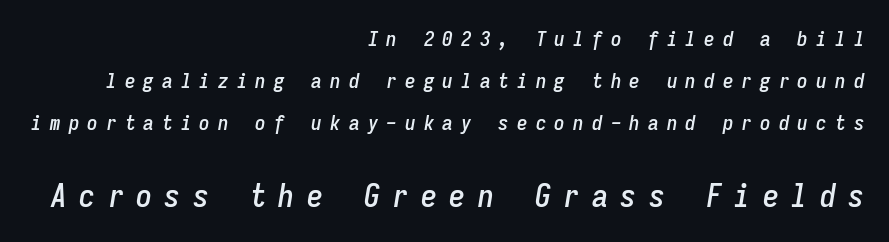
{"italic": "yes", "lean": "right", "slant_degrees": 9, "width": "condensed", "stroke_contrast": "low", "x_height": "medium", "monospaced": "yes", "underline": "no", "align": "right", "line_spacing": "loose", "line_spacing_ratio": 1.99, "letter_spacing": "wide", "letter_spacing_em": 0.39, "larger_block": "second", "size_ratio": 1.52, "glyph_px": 32}
